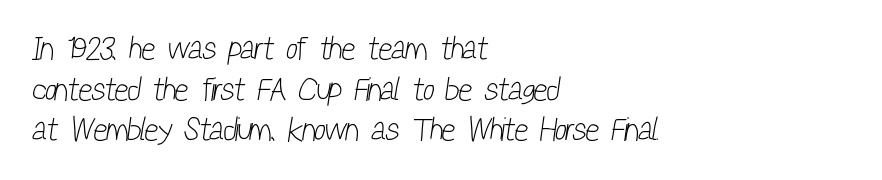
A classic flush-left, rag-right setting is used for this passage. Bold? No — there's no thickening of the strokes. No feet cap the strokes, marking this as sans-serif type. Looks like regular typesetting: each glyph gets only the width it needs.
